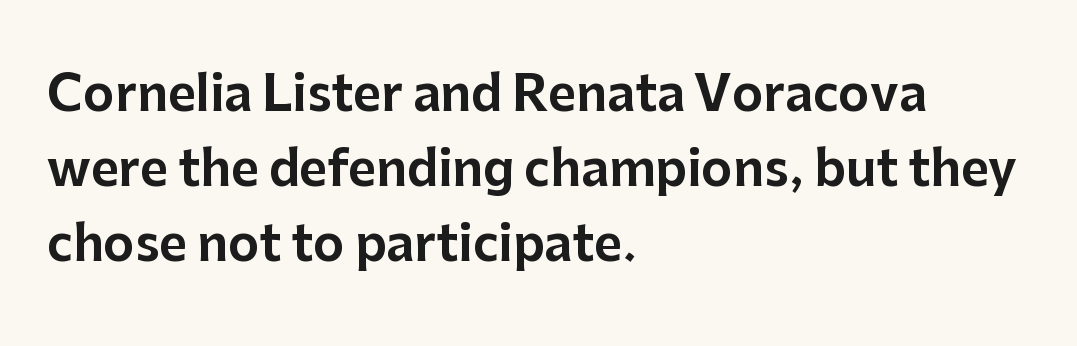
The image shows 48 px sans-serif type, upright; set left-aligned, normal line spacing (1.56x), normal letter spacing, not underlined; low stroke contrast and a medium x-height.
